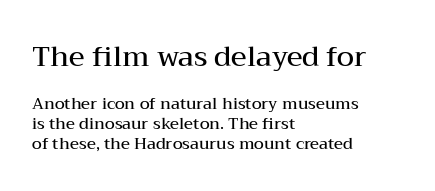
Proportional: the letters do not fall into vertical columns. The face used here is rendered with its standard letterfit. Ordinary non-slanted type is in use. Does the copy run flush right? No — it runs flush left. The space directly below the letters is spotless.
